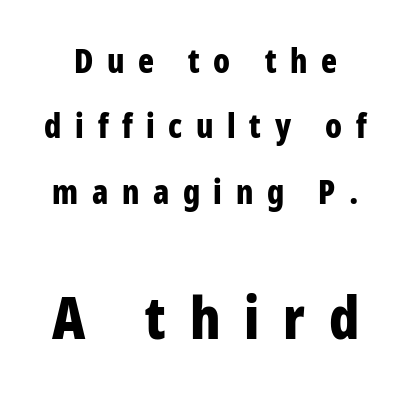
Compared with typical paragraphs, the rows here are farther apart. The gaps between neighbouring characters are conspicuously large. Italic? Not at all — the glyphs are vertical. The glyphs are unaccompanied by any horizontal stroke below them.
